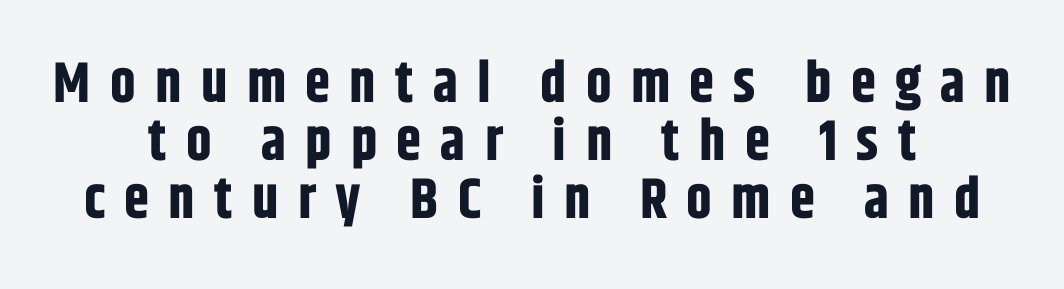
Font category for this specimen: sans-serif. Vertical spacing — tight. The face used here is proportionally spaced, like ordinary book or web type. Inter-character spacing is expanded well beyond the font's built-in metrics. Heavy, bold letterforms. If you folded the block vertically in half, each line would mirror itself in length.
